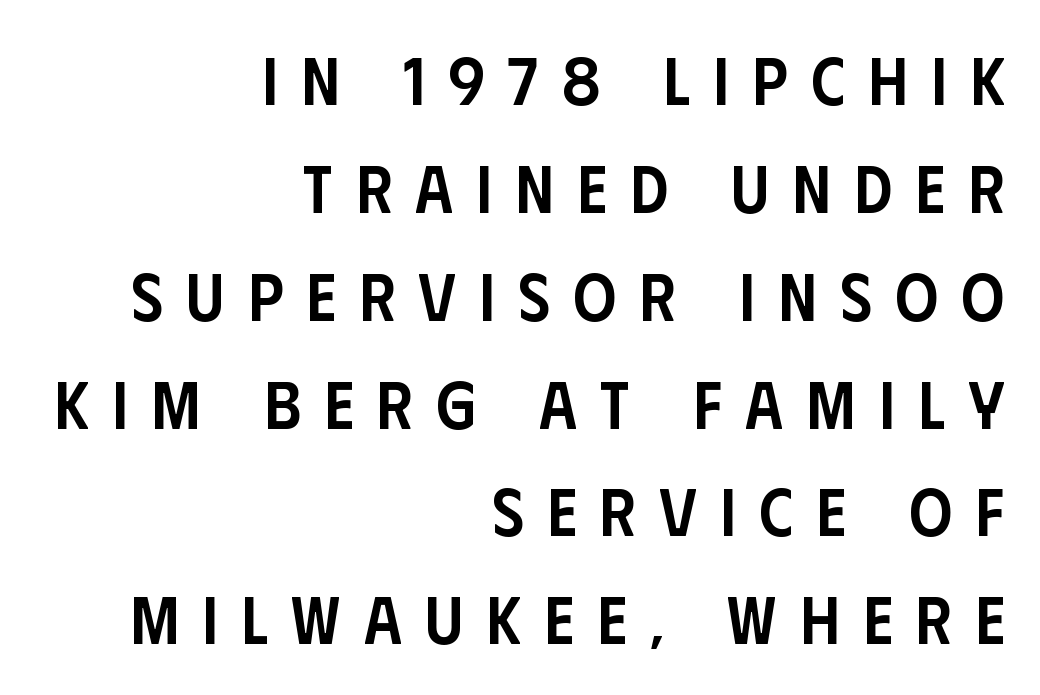
Q: Is the text bold? A: Semi-bold.
Q: Is the text italic (slanted)? A: No, it is upright.
Q: Is the typeface a serif or a sans-serif typeface? A: Sans-serif.
Q: Is the text underlined? A: No.
Q: How is the paragraph aligned? A: Right-aligned.
Q: Is the spacing between letters normal or unusually wide? A: Unusually wide.
Q: Is the spacing between lines tight, normal or loose? A: Normal.
Q: Width (condensed, normal, or wide)? A: Condensed.
Q: Stroke contrast? A: Low.
Q: x-height? A: Large.
Q: Monospaced? A: No.
